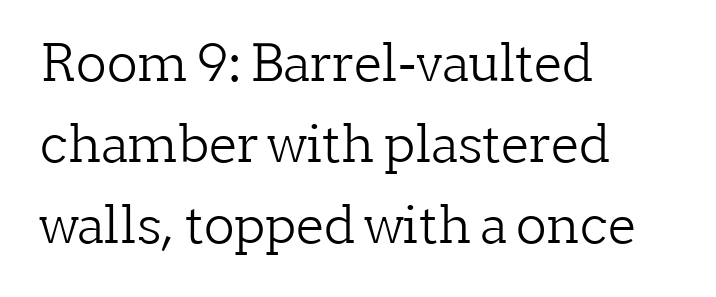
Q: Is the text bold? A: No.
Q: Is the text italic (slanted)? A: No, it is upright.
Q: Is the typeface a serif or a sans-serif typeface? A: Serif.
Q: Is the text underlined? A: No.
Q: How is the paragraph aligned? A: Left-aligned.
Q: Is the spacing between letters normal or unusually wide? A: Normal.
Q: Is the spacing between lines tight, normal or loose? A: Normal.
Q: Width (condensed, normal, or wide)? A: Normal.
Q: Stroke contrast? A: Low.
Q: x-height? A: Medium.
Q: Monospaced? A: No.
